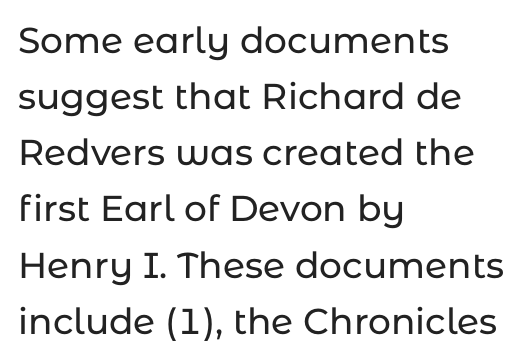
{"serif": "no", "italic": "no", "width": "normal", "stroke_contrast": "low", "x_height": "medium", "monospaced": "no", "underline": "no", "align": "left", "line_spacing": "normal", "line_spacing_ratio": 1.56, "letter_spacing": "normal", "letter_spacing_em": 0.0, "glyph_px": 36}
